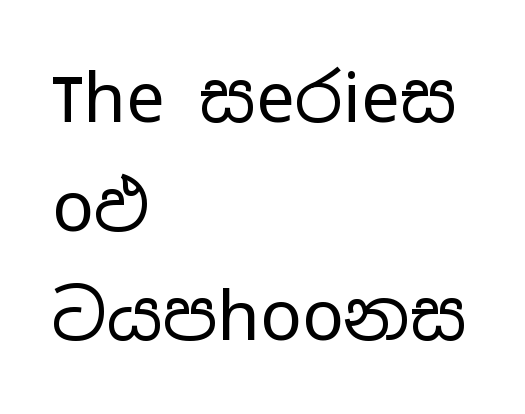
{"serif": "no", "italic": "no", "bold": "no", "weight": "regular", "width": "wide", "stroke_contrast": "low", "x_height": "medium", "monospaced": "no", "underline": "no", "align": "left", "line_spacing": "normal", "line_spacing_ratio": 1.58, "letter_spacing": "normal", "letter_spacing_em": 0.0, "glyph_px": 69}
